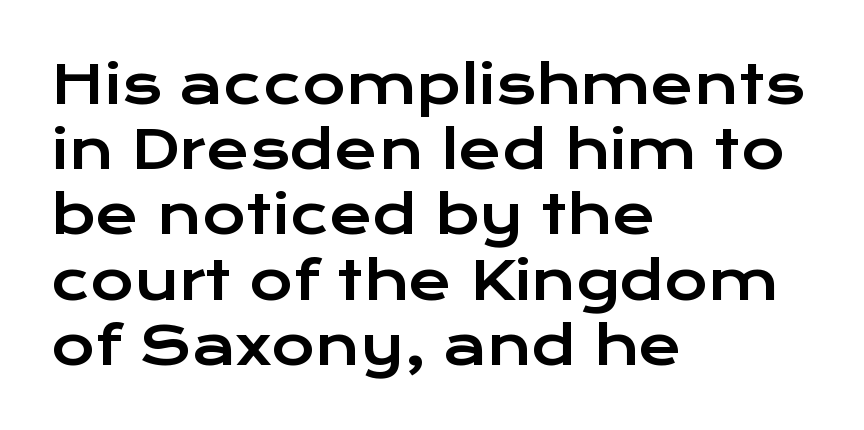
{"serif": "no", "italic": "no", "width": "wide", "stroke_contrast": "low", "x_height": "medium", "monospaced": "no", "underline": "no", "align": "left", "line_spacing_ratio": 1.23, "letter_spacing": "normal", "letter_spacing_em": 0.0, "glyph_px": 53}
